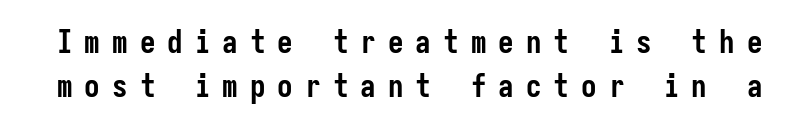
If you measured baseline to baseline, you'd find a middling distance. Check under the words: just untouched page. The face used here is a sans, in the tradition of grotesques and geometrics. The passage shown is typed in a monospace face where columns stay perfectly aligned. This rendering widens character spacing well past its baseline value.
